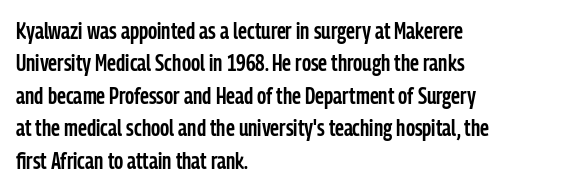
Q: Is the text bold? A: Semi-bold.
Q: Is the text italic (slanted)? A: No, it is upright.
Q: Is the text underlined? A: No.
Q: How is the paragraph aligned? A: Left-aligned.
Q: Is the spacing between letters normal or unusually wide? A: Normal.
Q: Is the spacing between lines tight, normal or loose? A: Normal.
